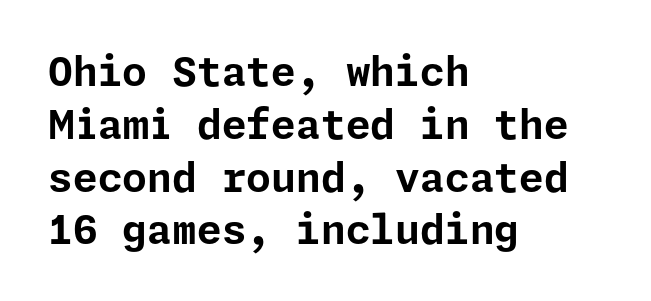
Q: Is the text bold? A: Yes.
Q: Is the text italic (slanted)? A: No, it is upright.
Q: Is the typeface a serif or a sans-serif typeface? A: Sans-serif.
Q: Is the text underlined? A: No.
Q: How is the paragraph aligned? A: Left-aligned.
Q: Is the spacing between letters normal or unusually wide? A: Normal.
Q: Is the spacing between lines tight, normal or loose? A: Normal.
Q: Width (condensed, normal, or wide)? A: Normal.
Q: Stroke contrast? A: Low.
Q: x-height? A: Medium.
